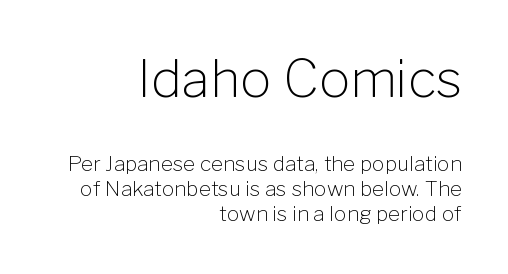
The image shows 52 px light sans-serif type, upright; set right-aligned, line spacing 1.2x, normal letter spacing, not underlined; the first (top) block is 2.48x larger; low stroke contrast and a medium x-height.
